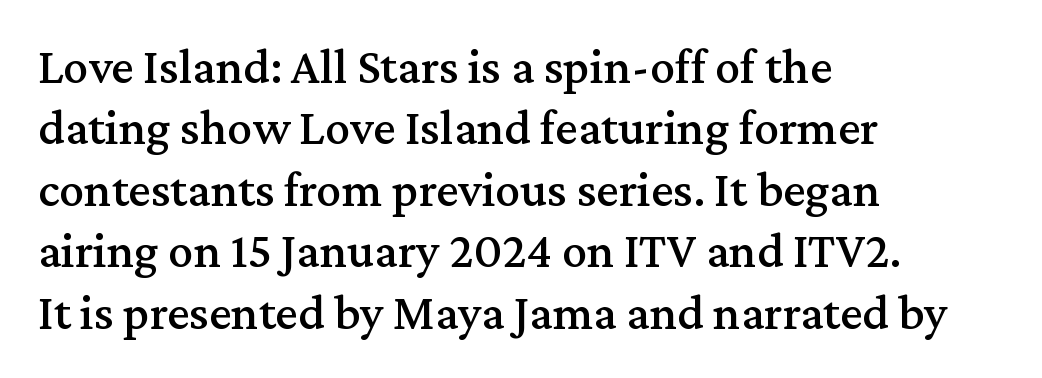
{"serif": "yes", "italic": "no", "width": "normal", "stroke_contrast": "medium", "x_height": "medium", "monospaced": "no", "underline": "no", "align": "left", "line_spacing_ratio": 1.23, "letter_spacing": "normal", "letter_spacing_em": 0.0, "glyph_px": 50}
